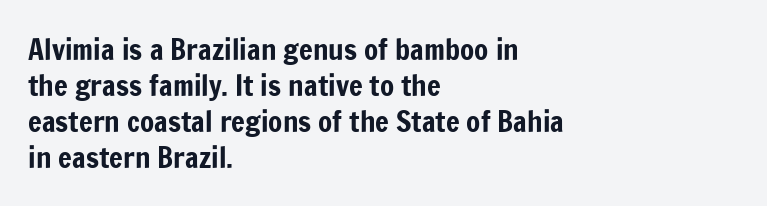
Think of a printed novel: that variable character pitch is what you see here. Every character sits straight up, as roman type does. Examine the stroke ends and you'll find no serifs. Does extra space separate the letters? No, they use regular spacing.
